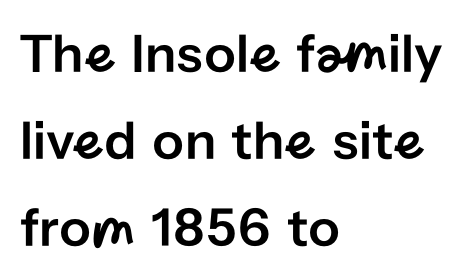
Letter spacing: default. The setting favours the left margin, as ordinary paragraphs usually do. A clean baseline with only descenders dipping below it. The font's upright variant was chosen for this text.
